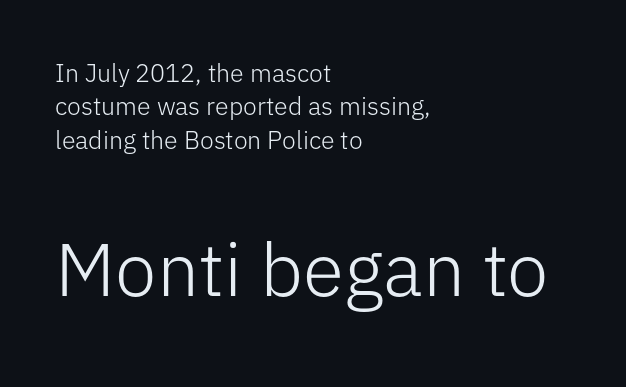
Q: Is the text bold? A: No.
Q: Is the text italic (slanted)? A: No, it is upright.
Q: Is the typeface a serif or a sans-serif typeface? A: Sans-serif.
Q: Is the text underlined? A: No.
Q: How is the paragraph aligned? A: Left-aligned.
Q: Is the spacing between letters normal or unusually wide? A: Normal.
Q: Is the spacing between lines tight, normal or loose? A: Normal.
Q: Which block of text is set in a larger size, the first (top) or the second (bottom)? A: The second (bottom) one.
Q: Width (condensed, normal, or wide)? A: Normal.
Q: Stroke contrast? A: Low.
Q: x-height? A: Medium.
Q: Monospaced? A: No.
